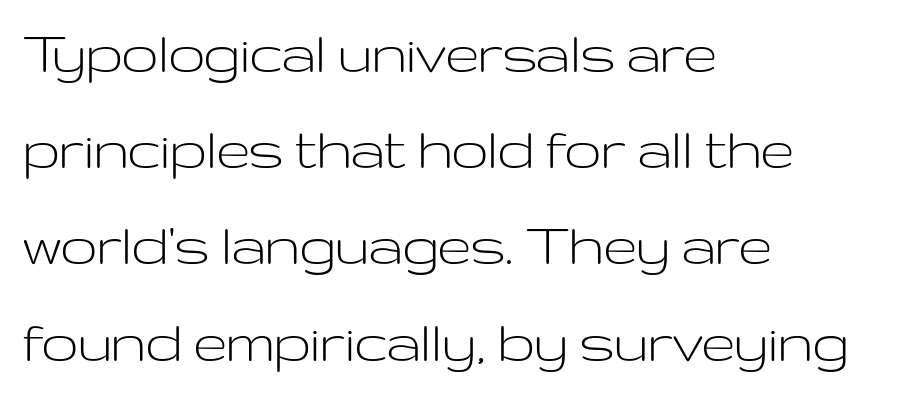
Nothing sits at the stroke ends, so this counts as sans-serif. Character widths vary here, with narrow letters taking less room than wide ones. The typesetting does not lean heavy: it is not bold. Normally led — the rows are evenly, conventionally spaced. Which margin do the lines hug? The left one — the right edge is uneven.
